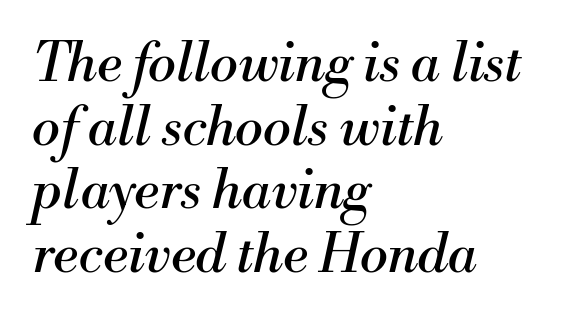
The image shows 53 px regular-weight serif type, italic (leaning right); set left-aligned, line spacing 1.2x, normal letter spacing, not underlined; medium stroke contrast and a small x-height.
